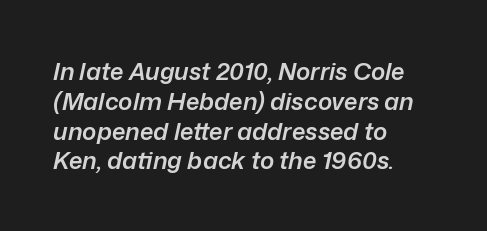
The image shows 24 px text type, italic (leaning right); set left-aligned, line spacing 1.24x, normal letter spacing, not underlined.
